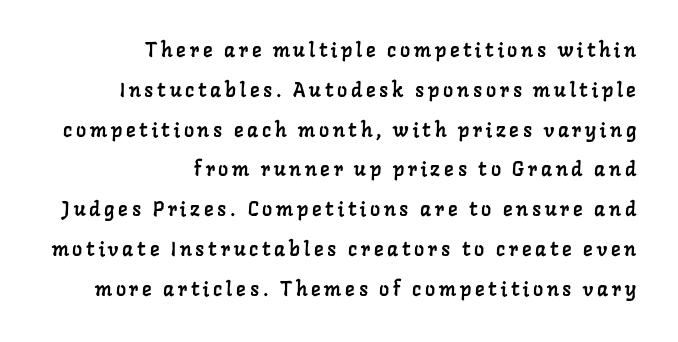
The image shows 20 px text type; set right-aligned, loose line spacing (1.99x), not underlined.
